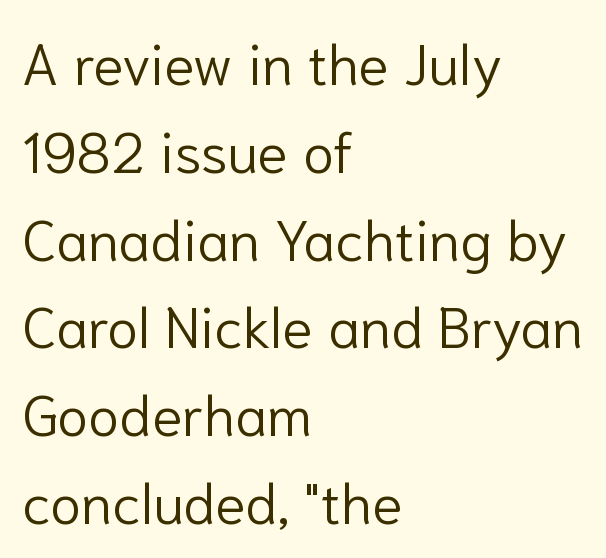
Q: Is the text bold? A: No.
Q: Is the text italic (slanted)? A: No, it is upright.
Q: Is the typeface a serif or a sans-serif typeface? A: Sans-serif.
Q: Is the text underlined? A: No.
Q: How is the paragraph aligned? A: Left-aligned.
Q: Is the spacing between letters normal or unusually wide? A: Normal.
Q: Is the spacing between lines tight, normal or loose? A: Normal.
Q: Width (condensed, normal, or wide)? A: Normal.
Q: Stroke contrast? A: Low.
Q: x-height? A: Medium.
Q: Monospaced? A: No.
